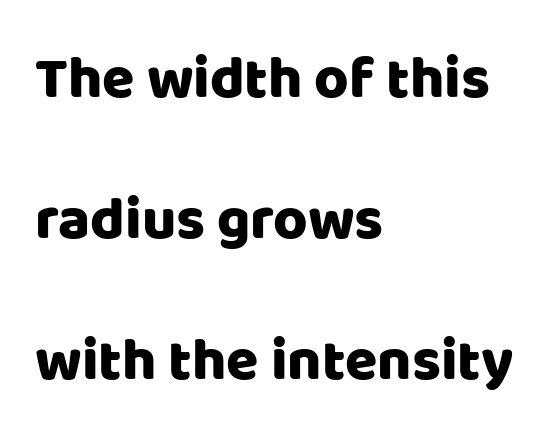
{"serif": "no", "italic": "no", "width": "normal", "stroke_contrast": "low", "x_height": "large", "monospaced": "no", "underline": "no", "align": "left", "line_spacing": "loose", "line_spacing_ratio": 2.39, "letter_spacing": "normal", "letter_spacing_em": 0.0, "glyph_px": 59}
